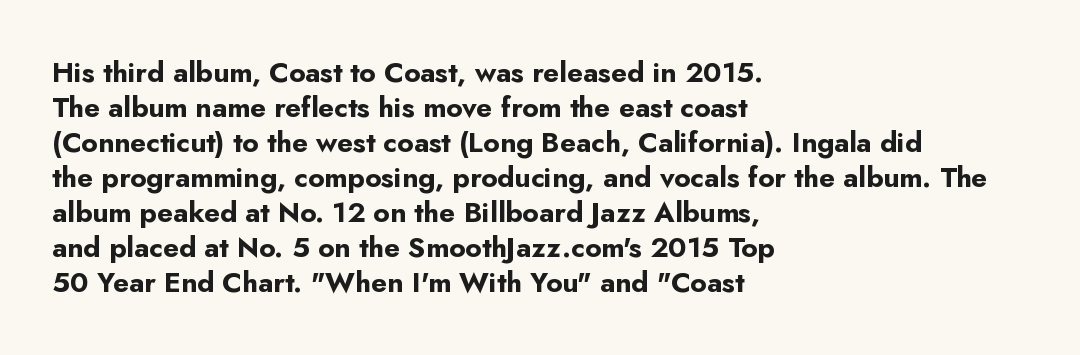
Q: Is the text bold? A: Yes.
Q: Is the text italic (slanted)? A: No, it is upright.
Q: Is the typeface a serif or a sans-serif typeface? A: Sans-serif.
Q: Is the text underlined? A: No.
Q: How is the paragraph aligned? A: Left-aligned.
Q: Is the spacing between letters normal or unusually wide? A: Normal.
Q: Is the spacing between lines tight, normal or loose? A: Normal.
Q: Width (condensed, normal, or wide)? A: Normal.
Q: Stroke contrast? A: Low.
Q: x-height? A: Small.
Q: Monospaced? A: No.
